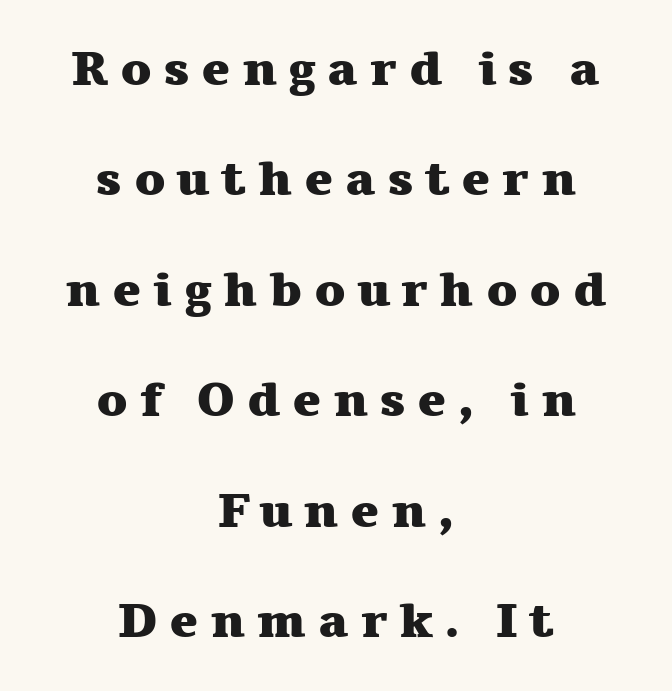
Inter-character spacing is expanded well beyond the font's built-in metrics. These lines are composed in type with serifs. Horizontal bands of white between lines are thick stripes. These lines stack symmetrically, like a column narrowing and widening about its center. A typesetter would call this proportional, since set widths differ per character. How heavy is the stroke? Heavy — this is a bold.
